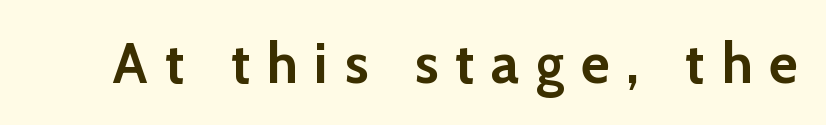
Q: Is the text bold? A: Yes.
Q: Is the text italic (slanted)? A: No, it is upright.
Q: Is the typeface a serif or a sans-serif typeface? A: Sans-serif.
Q: Is the text underlined? A: No.
Q: Is the spacing between letters normal or unusually wide? A: Unusually wide.
Q: Width (condensed, normal, or wide)? A: Normal.
Q: Stroke contrast? A: Low.
Q: x-height? A: Medium.
Q: Monospaced? A: No.
